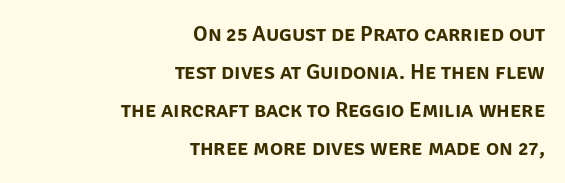
Descenders hang freely into open space. Horizontal alignment here is rightward, an uncommon choice for prose. The lettering stays uniformly vertical, giving the passage a roman look. This sample uses plain, unmodified letter spacing.
